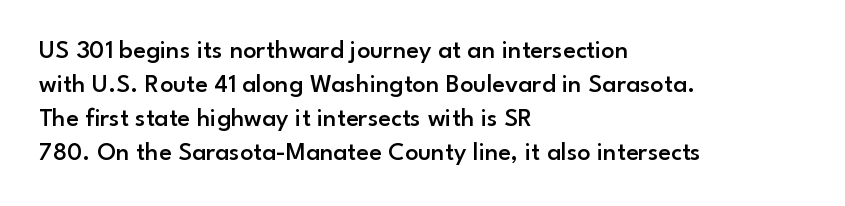
Each line starts at the same left margin while the right side varies. Short note: letters normally spaced. The passage shown is semibold, sitting just below true bold. Every stem runs plumb, perpendicular to the baseline.
